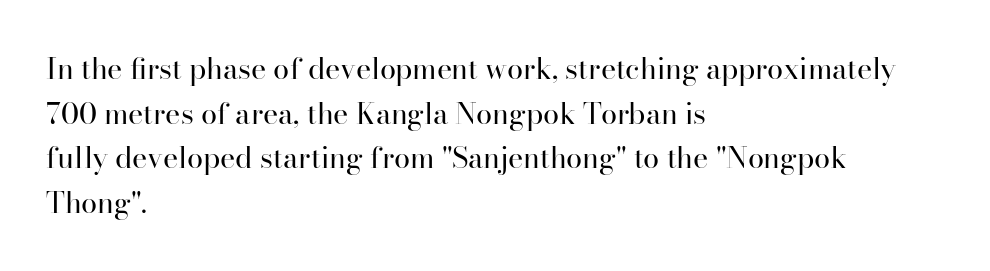
Q: Is the text bold? A: No.
Q: Is the text italic (slanted)? A: No, it is upright.
Q: Is the typeface a serif or a sans-serif typeface? A: Serif.
Q: Is the text underlined? A: No.
Q: How is the paragraph aligned? A: Left-aligned.
Q: Is the spacing between letters normal or unusually wide? A: Normal.
Q: Is the spacing between lines tight, normal or loose? A: Normal.
Q: Width (condensed, normal, or wide)? A: Normal.
Q: Stroke contrast? A: High.
Q: x-height? A: Small.
Q: Monospaced? A: No.
